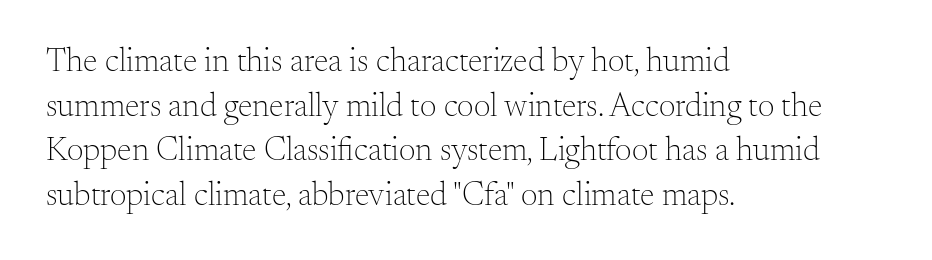
{"serif": "yes", "italic": "no", "bold": "no", "weight": "light", "width": "normal", "stroke_contrast": "medium", "x_height": "small", "monospaced": "no", "underline": "no", "align": "left", "line_spacing": "normal", "line_spacing_ratio": 1.35, "letter_spacing": "normal", "letter_spacing_em": 0.0, "glyph_px": 33}
